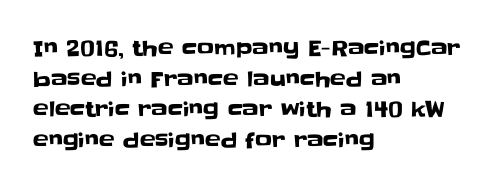
The image shows 21 px text type, upright; set left-aligned, normal line spacing (1.46x), normal letter spacing, not underlined.
